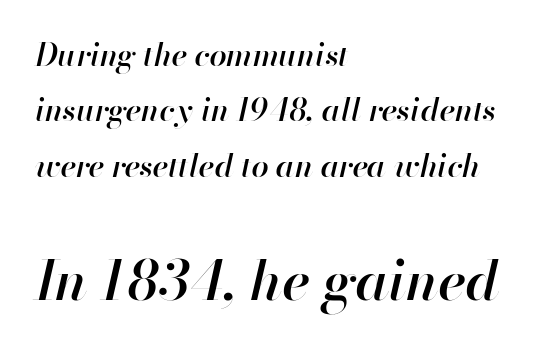
{"italic": "yes", "lean": "right", "slant_degrees": 13, "bold": "semi", "weight": "semibold", "width": "normal", "stroke_contrast": "high", "x_height": "small", "monospaced": "no", "underline": "no", "align": "left", "line_spacing_ratio": 1.79, "letter_spacing": "normal", "letter_spacing_em": 0.0, "larger_block": "second", "size_ratio": 1.77, "glyph_px": 55}
